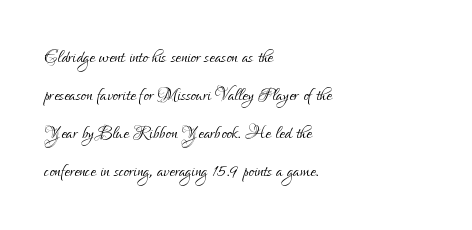
Caption: standard tracking, unaltered. How would I describe the line gaps? Plain and ordinary. The typeface has the unassuming heft of standard copy or less. The lines are quadded left.
